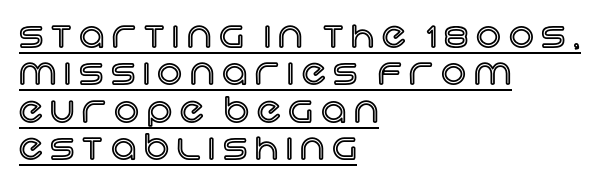
Q: Is the text italic (slanted)? A: No, it is upright.
Q: Is the text underlined? A: Yes.
Q: How is the paragraph aligned? A: Left-aligned.
Q: Is the spacing between letters normal or unusually wide? A: Unusually wide.
Q: Is the spacing between lines tight, normal or loose? A: Tight.
Q: Width (condensed, normal, or wide)? A: Normal.
Q: x-height? A: Large.
Q: Monospaced? A: No.
